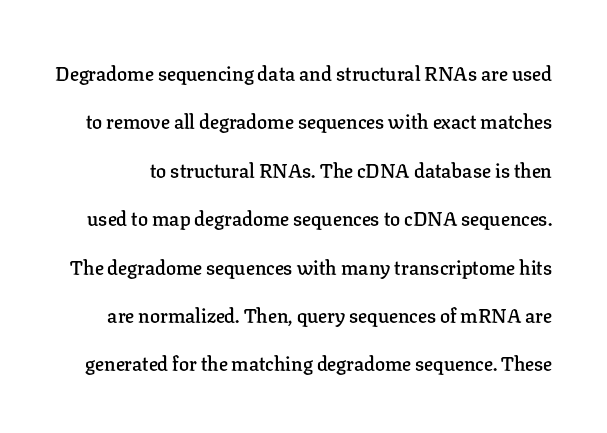
Q: Is the text bold? A: Semi-bold.
Q: Is the text italic (slanted)? A: No, it is upright.
Q: Is the text underlined? A: No.
Q: Is the spacing between letters normal or unusually wide? A: Normal.
Q: Is the spacing between lines tight, normal or loose? A: Loose.
